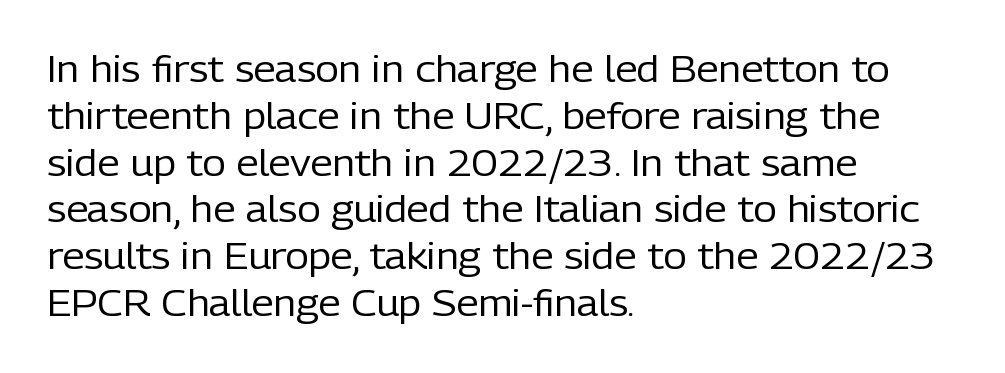
Character widths vary here, with narrow letters taking less room than wide ones. No extra ink here — the face is not bold. These lines are set flush left with a ragged right edge. Does extra space separate the letters? No, they use regular spacing. This is the regular roman posture of the typeface. Look at the bottom of the vertical strokes: they stop flat, with no serifs.
